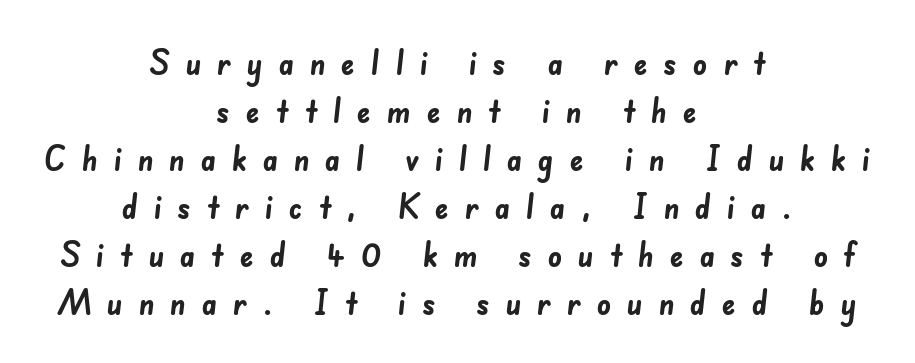
{"serif": "no", "bold": "yes", "weight": "semibold", "width": "normal", "stroke_contrast": "low", "x_height": "small", "monospaced": "no", "underline": "no", "align": "center", "line_spacing": "normal", "line_spacing_ratio": 1.37, "letter_spacing": "wide", "letter_spacing_em": 0.44, "glyph_px": 35}
